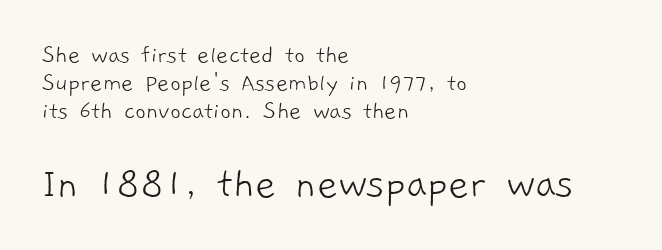
Nothing heavy about these letters — not bold at all. Glance below the letters and you will spot only blank space. Look at the glyph heights: the lower group is clearly the bigger setting. A typesetter would call this proportional, since set widths differ per character. This sample is left-justified, so line endings fall wherever the words run out. Students, note that the glyphs here touch the page at normal intervals.
